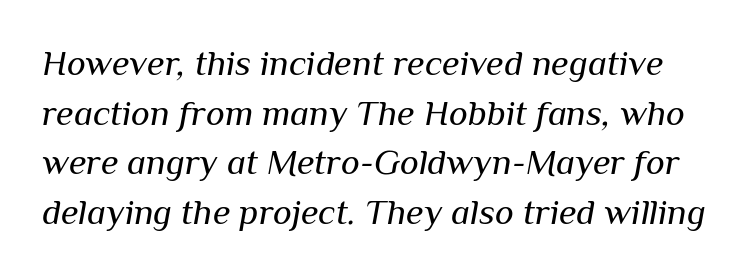
The image shows 36 px regular-weight type, italic (leaning right); set normal line spacing (1.38x), normal letter spacing, not underlined; medium stroke contrast and a medium x-height.
